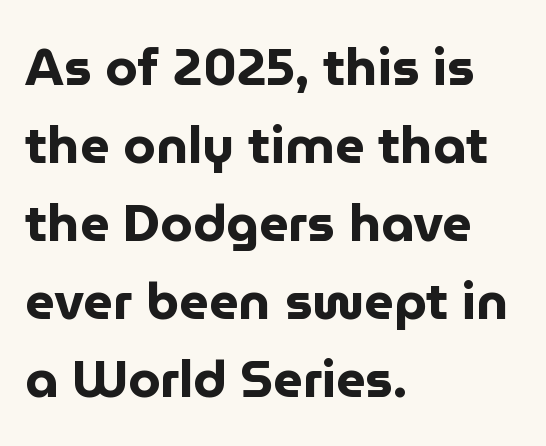
The image shows 52 px bold sans-serif type, upright; set left-aligned, normal line spacing (1.5x), normal letter spacing, not underlined; low stroke contrast and a medium x-height.
